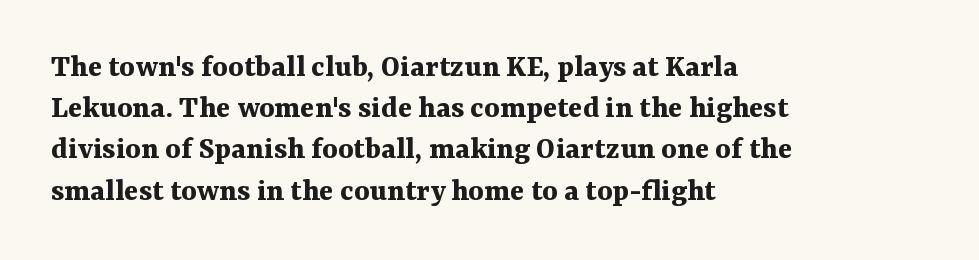
The image shows 33 px bold serif type, upright; set left-aligned, normal line spacing (1.25x), normal letter spacing, not underlined; medium stroke contrast and a medium x-height.
